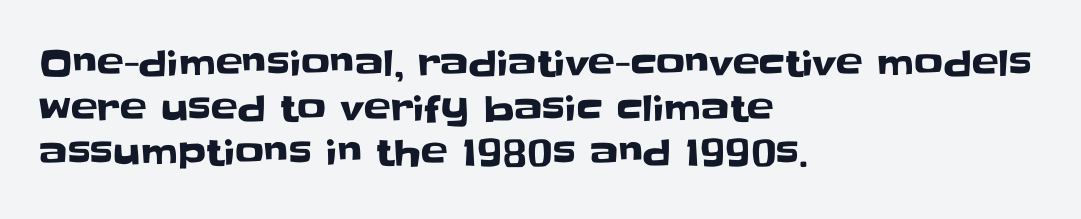
Notice how the passage keeps a crisp vertical edge on the left only. Students, note that the glyphs here touch the page at normal intervals. Here the designer chose a conventional face with non-uniform glyph widths. Typographically, this falls in the sans-serif category. Nope, not italic — everything's standing straight. Check the space under the baseline: it is left empty.
